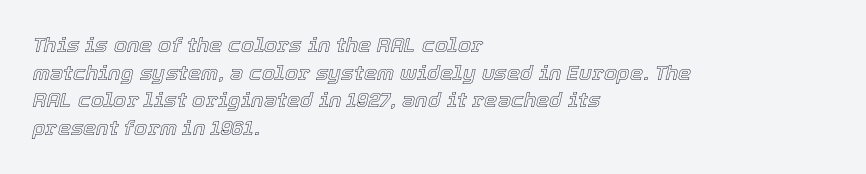
{"italic": "yes", "lean": "right", "slant_degrees": 12, "underline": "no", "align": "left", "line_spacing": "normal", "line_spacing_ratio": 1.32, "letter_spacing": "normal", "letter_spacing_em": 0.0, "glyph_px": 21}
